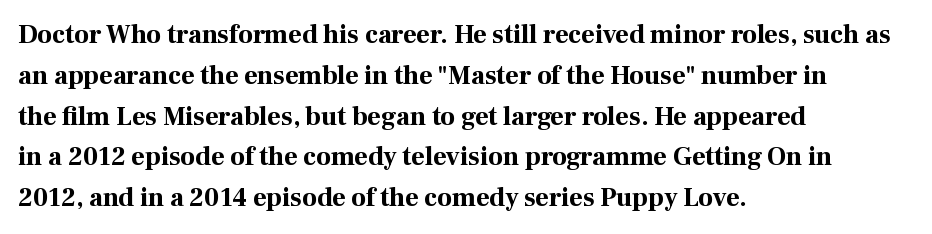
Q: Is the text bold? A: Yes.
Q: Is the text italic (slanted)? A: No, it is upright.
Q: Is the text underlined? A: No.
Q: How is the paragraph aligned? A: Left-aligned.
Q: Is the spacing between letters normal or unusually wide? A: Normal.
Q: Is the spacing between lines tight, normal or loose? A: Normal.
